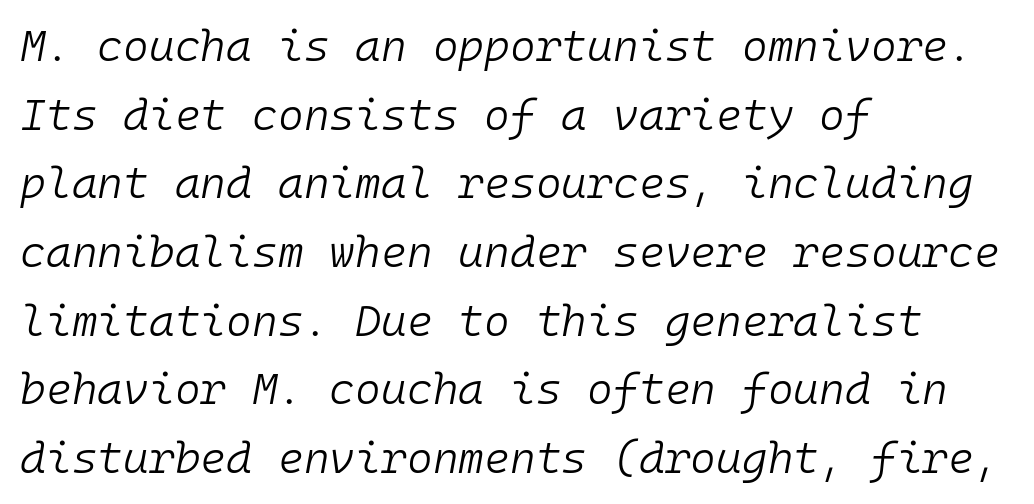
{"italic": "yes", "lean": "right", "slant_degrees": 10, "bold": "no", "weight": "light", "width": "normal", "stroke_contrast": "low", "x_height": "medium", "monospaced": "yes", "underline": "no", "align": "left", "line_spacing": "normal", "line_spacing_ratio": 1.56, "letter_spacing": "normal", "letter_spacing_em": 0.0, "glyph_px": 44}
